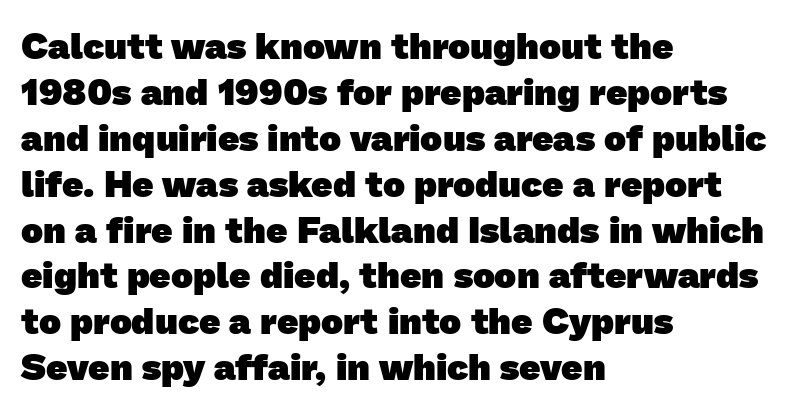
{"serif": "no", "bold": "yes", "weight": "heavy", "width": "normal", "stroke_contrast": "low", "x_height": "medium", "monospaced": "no", "underline": "no", "align": "left", "line_spacing_ratio": 1.24, "letter_spacing": "normal", "letter_spacing_em": 0.0, "glyph_px": 37}
